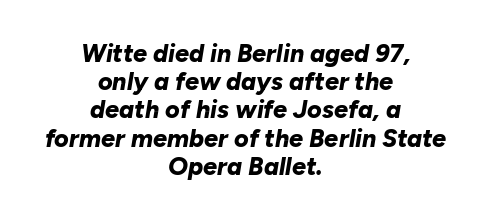
There's an unmistakable incline to the writing here. The face used here is rendered with its standard letterfit. The paragraph has two soft edges and a firm central axis. Just letters on the line, the space beneath them empty. Pretty heavy lettering here — definitely bold.
